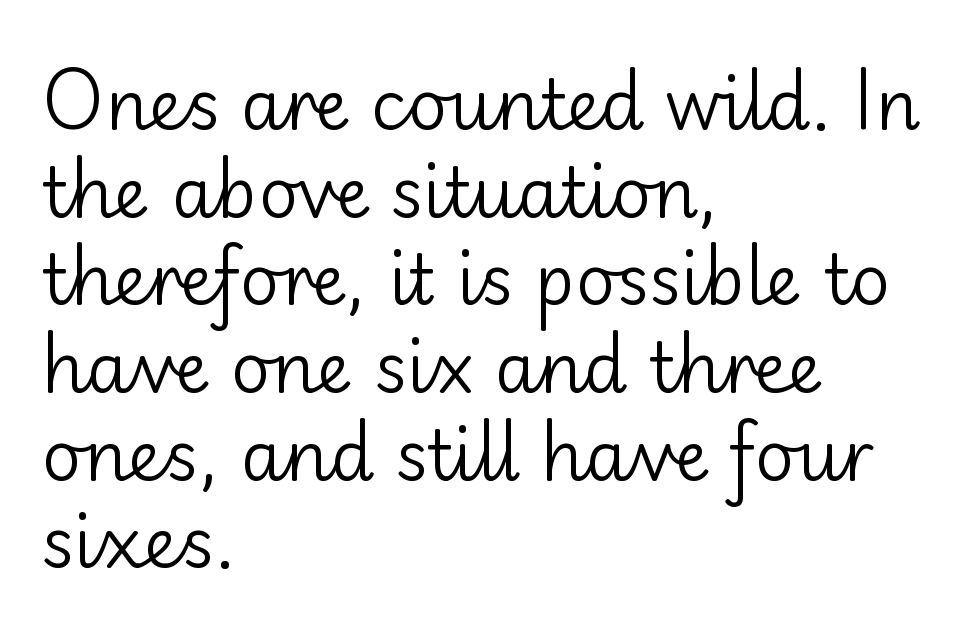
Leftover space on each line is placed entirely after the last word. No chunkiness to these letters — they're not bold. Plain, unruled lines of type. Looks like regular typesetting: each glyph gets only the width it needs.
